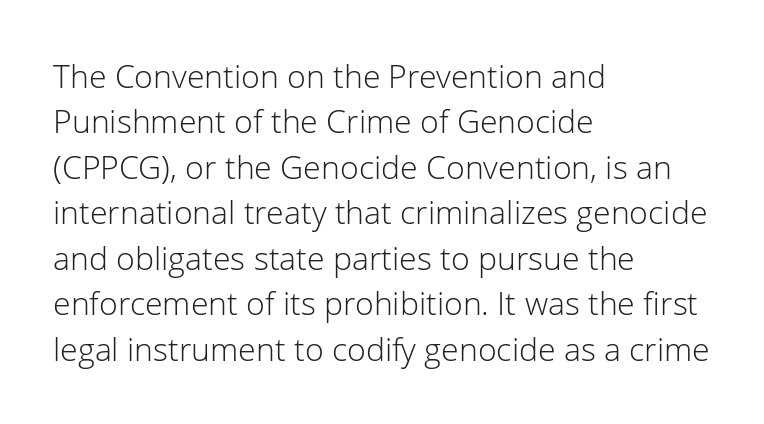
Decoration check: the copy has no underline. The rows are spaced the way most documents space them. Heft: none added — not bold. A roman cut, with each character standing at attention.
